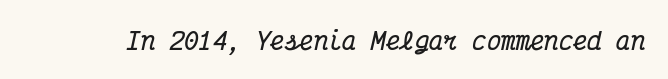
{"italic": "yes", "lean": "right", "slant_degrees": 12, "bold": "yes", "underline": "no", "letter_spacing": "normal", "letter_spacing_em": 0.0, "glyph_px": 24}
